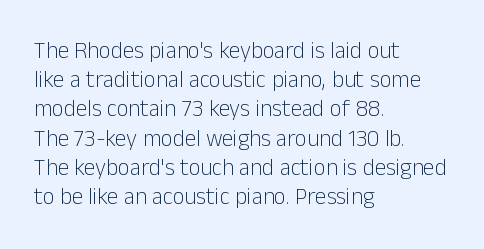
{"italic": "no", "bold": "no", "underline": "no", "align": "left", "line_spacing": "normal", "line_spacing_ratio": 1.27, "letter_spacing": "normal", "letter_spacing_em": 0.0, "glyph_px": 23}
